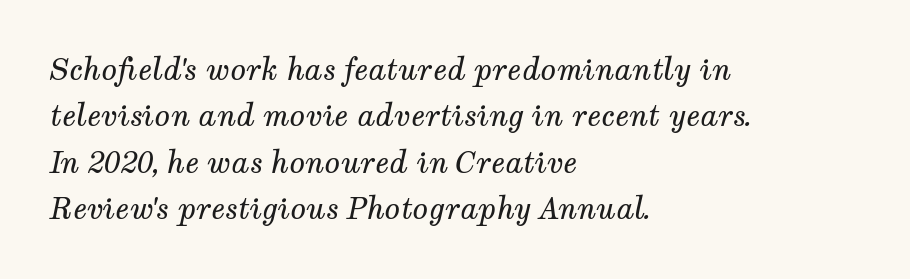
Q: Is the text bold? A: No.
Q: Is the text italic (slanted)? A: Yes, it leans right by about 12 degrees.
Q: Is the typeface a serif or a sans-serif typeface? A: Serif.
Q: Is the text underlined? A: No.
Q: How is the paragraph aligned? A: Left-aligned.
Q: Is the spacing between letters normal or unusually wide? A: Normal.
Q: Is the spacing between lines tight, normal or loose? A: Normal.
Q: Width (condensed, normal, or wide)? A: Normal.
Q: Stroke contrast? A: Medium.
Q: x-height? A: Medium.
Q: Monospaced? A: No.
